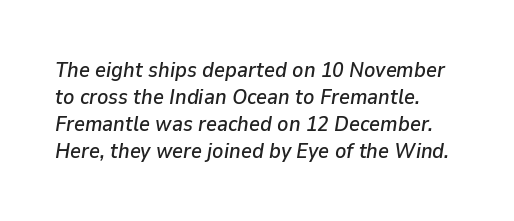
The image shows 21 px text type, italic (leaning right); set normal line spacing (1.28x), normal letter spacing, not underlined.
